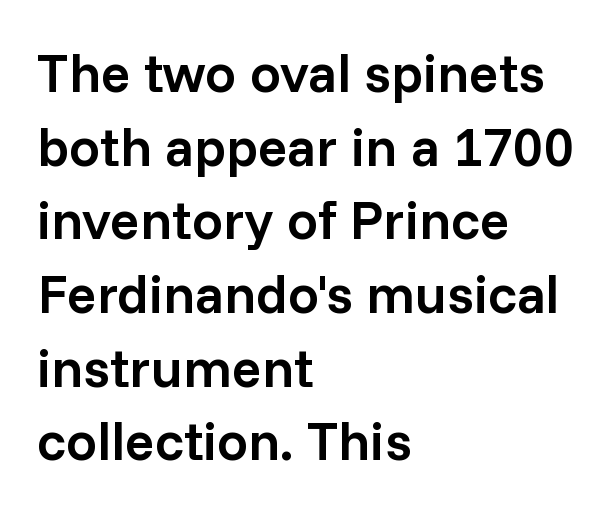
Q: Is the text bold? A: Semi-bold.
Q: Is the text italic (slanted)? A: No, it is upright.
Q: Is the typeface a serif or a sans-serif typeface? A: Sans-serif.
Q: Is the text underlined? A: No.
Q: How is the paragraph aligned? A: Left-aligned.
Q: Is the spacing between letters normal or unusually wide? A: Normal.
Q: Is the spacing between lines tight, normal or loose? A: Normal.
Q: Width (condensed, normal, or wide)? A: Normal.
Q: Stroke contrast? A: Low.
Q: x-height? A: Medium.
Q: Monospaced? A: No.
